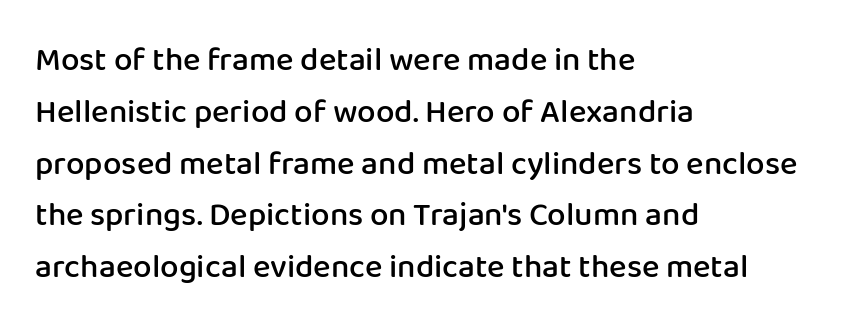
{"serif": "no", "italic": "no", "bold": "semi", "weight": "semibold", "width": "normal", "stroke_contrast": "low", "x_height": "medium", "monospaced": "no", "underline": "no", "align": "left", "line_spacing": "normal", "line_spacing_ratio": 1.57, "letter_spacing": "normal", "letter_spacing_em": 0.0, "glyph_px": 33}
